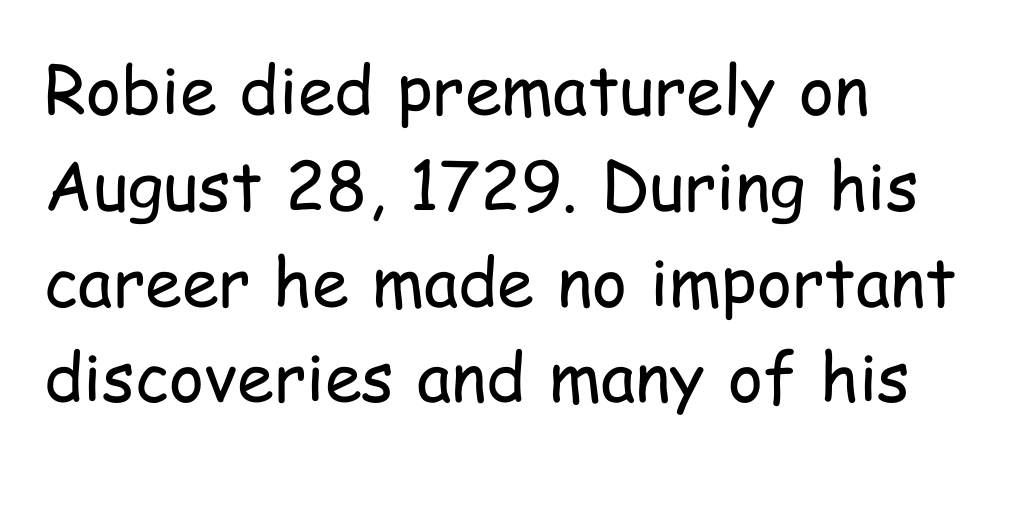
Q: Is the text bold? A: No.
Q: Is the text italic (slanted)? A: No, it is upright.
Q: Is the typeface a serif or a sans-serif typeface? A: Sans-serif.
Q: Is the text underlined? A: No.
Q: How is the paragraph aligned? A: Left-aligned.
Q: Is the spacing between letters normal or unusually wide? A: Normal.
Q: Is the spacing between lines tight, normal or loose? A: Normal.
Q: Width (condensed, normal, or wide)? A: Condensed.
Q: Stroke contrast? A: Low.
Q: x-height? A: Medium.
Q: Monospaced? A: No.
